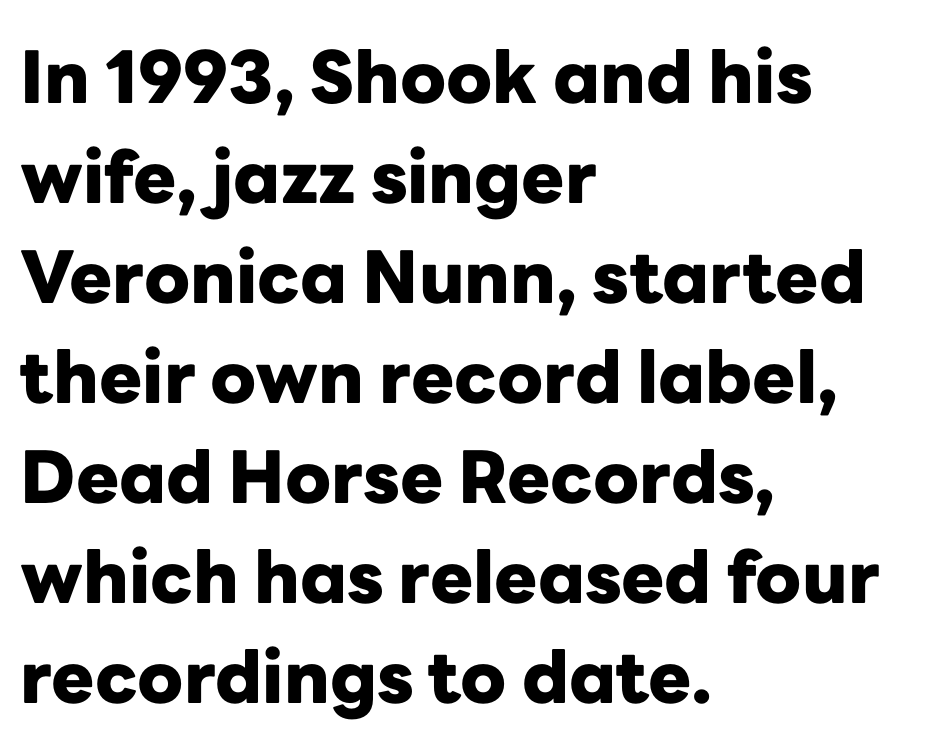
Q: Is the text bold? A: Yes.
Q: Is the text italic (slanted)? A: No, it is upright.
Q: Is the typeface a serif or a sans-serif typeface? A: Sans-serif.
Q: Is the text underlined? A: No.
Q: How is the paragraph aligned? A: Left-aligned.
Q: Is the spacing between letters normal or unusually wide? A: Normal.
Q: Is the spacing between lines tight, normal or loose? A: Normal.
Q: Width (condensed, normal, or wide)? A: Normal.
Q: Stroke contrast? A: Low.
Q: x-height? A: Medium.
Q: Monospaced? A: No.
